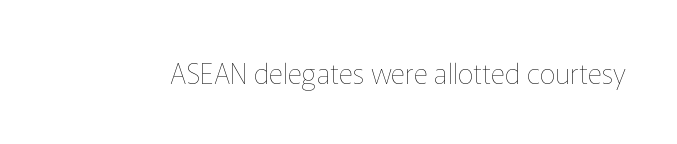
The font sits on the lighter half of the weight spectrum, regular included. The letters sit at their default tracking, neither squeezed nor spread. Think of a printed novel: that variable character pitch is what you see here. The string is rendered with underlining switched off.
